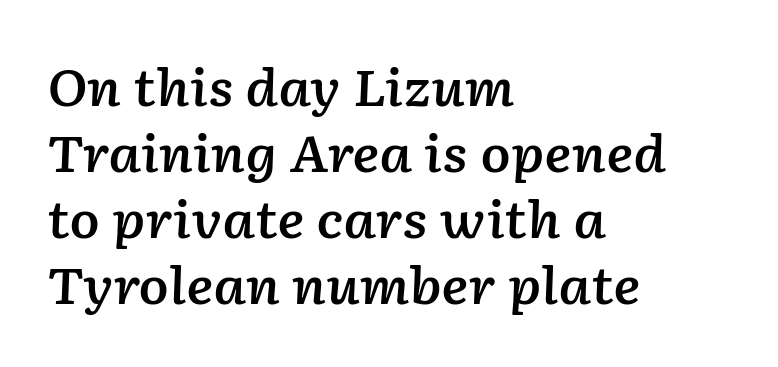
{"italic": "yes", "lean": "right", "slant_degrees": 2, "bold": "semi", "weight": "semibold", "width": "normal", "stroke_contrast": "low", "x_height": "medium", "monospaced": "no", "underline": "no", "align": "left", "line_spacing": "normal", "line_spacing_ratio": 1.32, "letter_spacing": "normal", "letter_spacing_em": 0.0, "glyph_px": 50}
